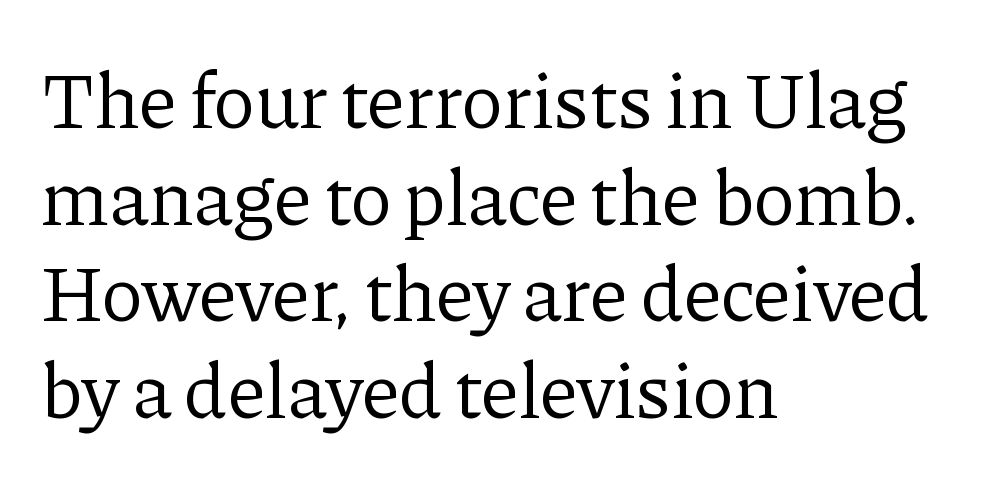
Q: Is the text bold? A: No.
Q: Is the text italic (slanted)? A: No, it is upright.
Q: Is the typeface a serif or a sans-serif typeface? A: Serif.
Q: Is the text underlined? A: No.
Q: How is the paragraph aligned? A: Left-aligned.
Q: Is the spacing between letters normal or unusually wide? A: Normal.
Q: Width (condensed, normal, or wide)? A: Normal.
Q: Stroke contrast? A: Low.
Q: x-height? A: Medium.
Q: Monospaced? A: No.
